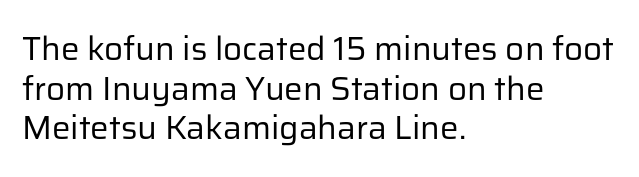
{"serif": "no", "italic": "no", "bold": "no", "weight": "regular", "width": "normal", "stroke_contrast": "low", "x_height": "medium", "monospaced": "no", "underline": "no", "align": "left", "line_spacing_ratio": 1.2, "letter_spacing": "normal", "letter_spacing_em": 0.0, "glyph_px": 33}
